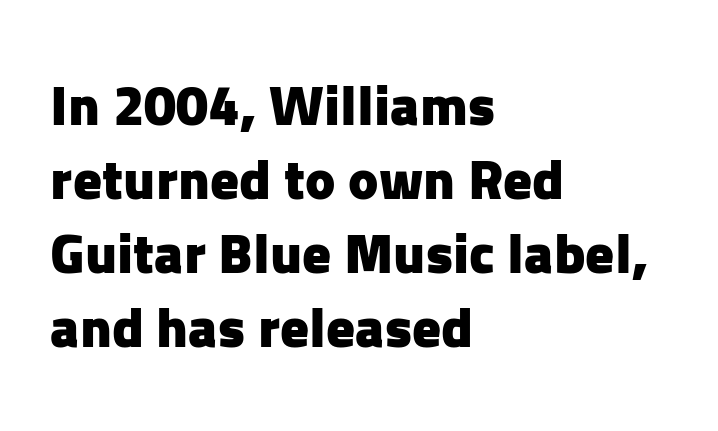
Q: Is the text bold? A: Yes.
Q: Is the text italic (slanted)? A: No, it is upright.
Q: Is the typeface a serif or a sans-serif typeface? A: Sans-serif.
Q: Is the text underlined? A: No.
Q: How is the paragraph aligned? A: Left-aligned.
Q: Is the spacing between letters normal or unusually wide? A: Normal.
Q: Is the spacing between lines tight, normal or loose? A: Normal.
Q: Width (condensed, normal, or wide)? A: Normal.
Q: Stroke contrast? A: Low.
Q: x-height? A: Medium.
Q: Monospaced? A: No.
